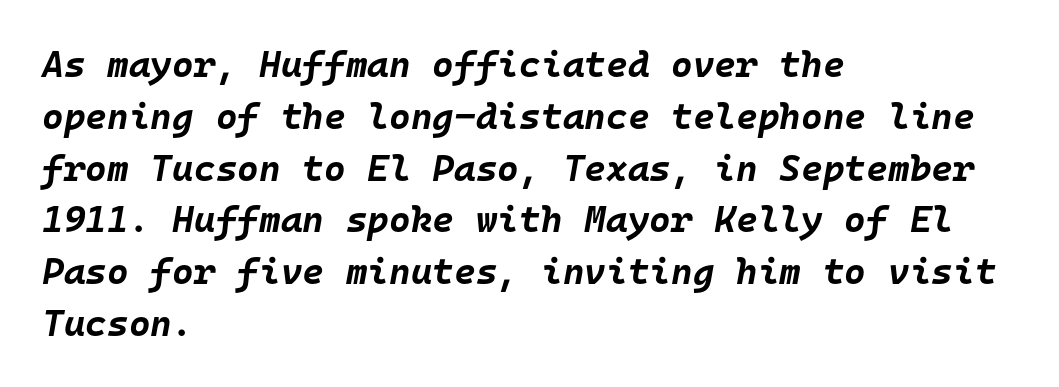
The image shows 37 px bold type, italic (leaning right), monospaced; set left-aligned, normal line spacing (1.4x), normal letter spacing, not underlined; low stroke contrast and a large x-height.
